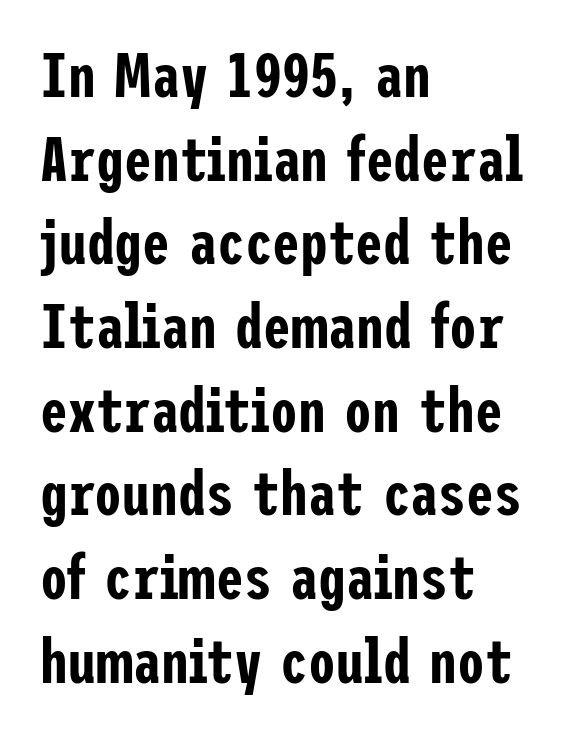
The image shows 62 px condensed sans-serif type, upright; set left-aligned, normal line spacing (1.35x), normal letter spacing, not underlined; low stroke contrast and a medium x-height.
